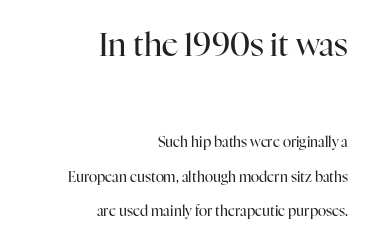
{"serif": "yes", "italic": "no", "bold": "no", "weight": "regular", "width": "normal", "stroke_contrast": "high", "x_height": "medium", "monospaced": "no", "underline": "no", "align": "right", "line_spacing": "loose", "line_spacing_ratio": 2.48, "letter_spacing": "normal", "letter_spacing_em": 0.0, "larger_block": "first", "size_ratio": 2.29, "glyph_px": 32}
